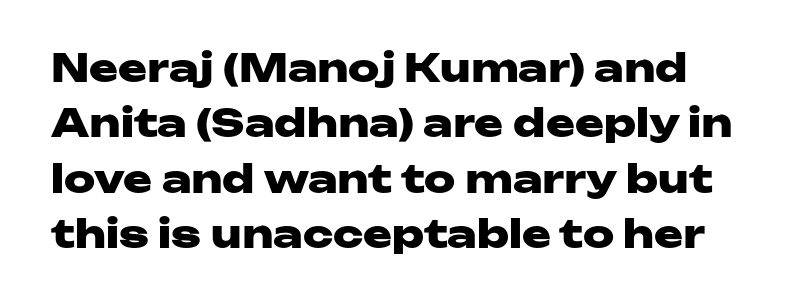
{"serif": "no", "italic": "no", "bold": "yes", "weight": "heavy", "width": "wide", "stroke_contrast": "low", "x_height": "medium", "monospaced": "no", "underline": "no", "line_spacing": "normal", "line_spacing_ratio": 1.42, "letter_spacing": "normal", "letter_spacing_em": 0.0, "glyph_px": 39}
